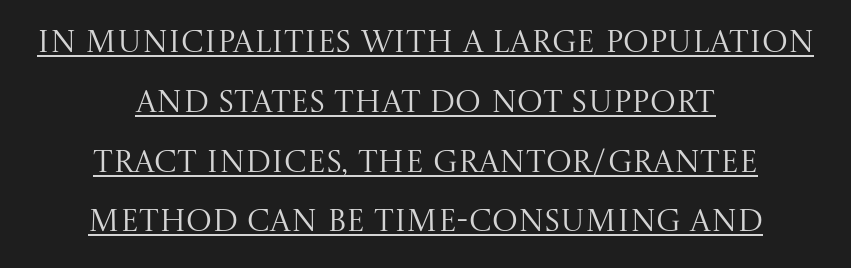
The image shows 31 px regular-weight serif type, upright; set centered, loose line spacing (1.93x), normal letter spacing, underlined; medium stroke contrast and a large x-height.
